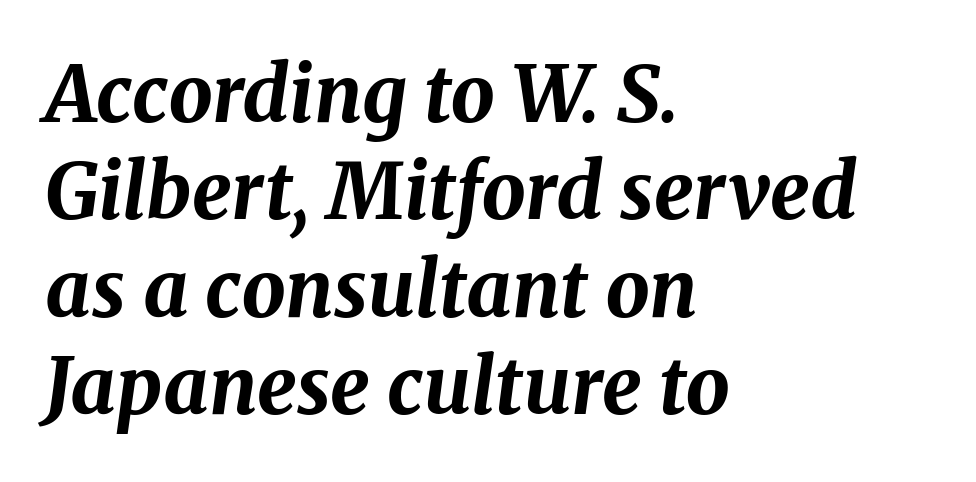
The image shows 78 px bold type, italic (leaning right); set left-aligned, normal line spacing (1.25x), normal letter spacing, not underlined; medium stroke contrast and a medium x-height.
